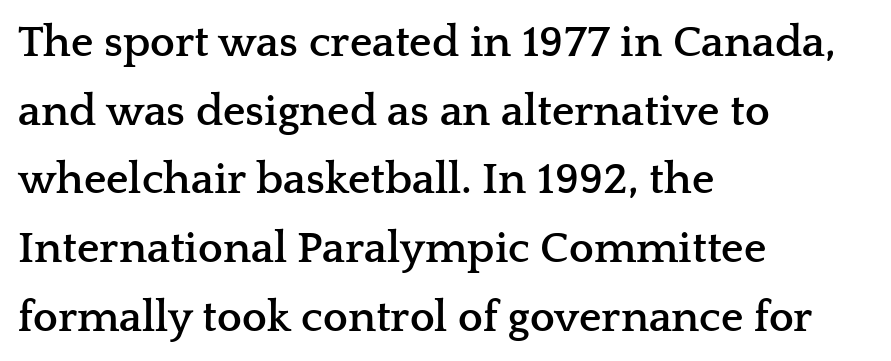
Q: Is the text bold? A: Yes.
Q: Is the text italic (slanted)? A: No, it is upright.
Q: Is the typeface a serif or a sans-serif typeface? A: Serif.
Q: Is the text underlined? A: No.
Q: How is the paragraph aligned? A: Left-aligned.
Q: Is the spacing between letters normal or unusually wide? A: Normal.
Q: Is the spacing between lines tight, normal or loose? A: Normal.
Q: Width (condensed, normal, or wide)? A: Wide.
Q: Stroke contrast? A: Low.
Q: x-height? A: Medium.
Q: Monospaced? A: No.
